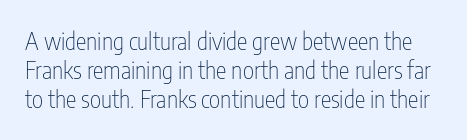
The image shows 24 px text type, upright; set line spacing 1.21x, normal letter spacing, not underlined.
